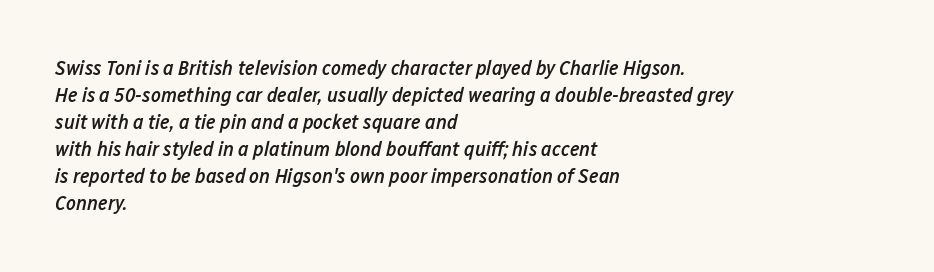
{"italic": "yes", "lean": "right", "slant_degrees": 12, "bold": "semi", "underline": "no", "align": "left", "line_spacing": "normal", "line_spacing_ratio": 1.29, "letter_spacing": "normal", "letter_spacing_em": 0.0, "glyph_px": 21}
